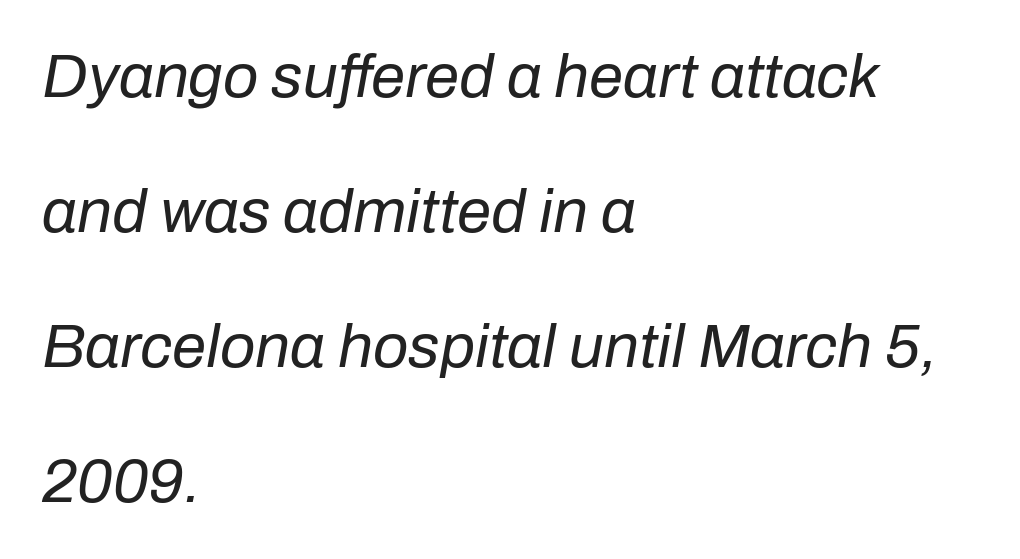
Q: Is the text bold? A: No.
Q: Is the text italic (slanted)? A: Yes, it leans right by about 10 degrees.
Q: Is the text underlined? A: No.
Q: How is the paragraph aligned? A: Left-aligned.
Q: Is the spacing between letters normal or unusually wide? A: Normal.
Q: Is the spacing between lines tight, normal or loose? A: Loose.
Q: Width (condensed, normal, or wide)? A: Normal.
Q: Stroke contrast? A: Low.
Q: x-height? A: Medium.
Q: Monospaced? A: No.
